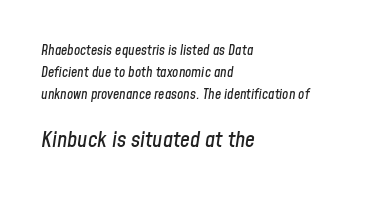
{"italic": "yes", "lean": "right", "slant_degrees": 8, "underline": "no", "align": "left", "line_spacing": "normal", "line_spacing_ratio": 1.57, "letter_spacing": "normal", "letter_spacing_em": 0.0, "larger_block": "second", "size_ratio": 1.57, "glyph_px": 22}
